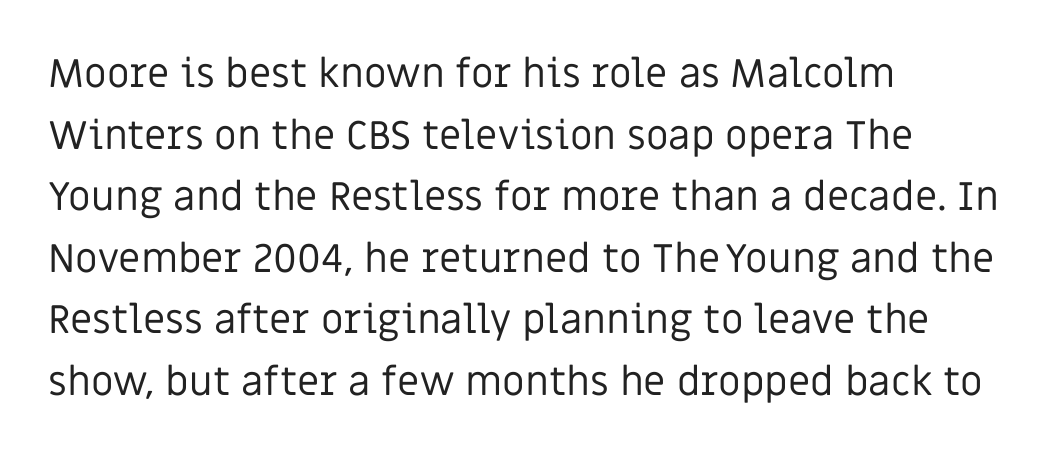
Q: Is the text bold? A: No.
Q: Is the text italic (slanted)? A: No, it is upright.
Q: Is the typeface a serif or a sans-serif typeface? A: Sans-serif.
Q: Is the text underlined? A: No.
Q: How is the paragraph aligned? A: Left-aligned.
Q: Is the spacing between letters normal or unusually wide? A: Normal.
Q: Is the spacing between lines tight, normal or loose? A: Normal.
Q: Width (condensed, normal, or wide)? A: Normal.
Q: Stroke contrast? A: Low.
Q: x-height? A: Large.
Q: Monospaced? A: No.
